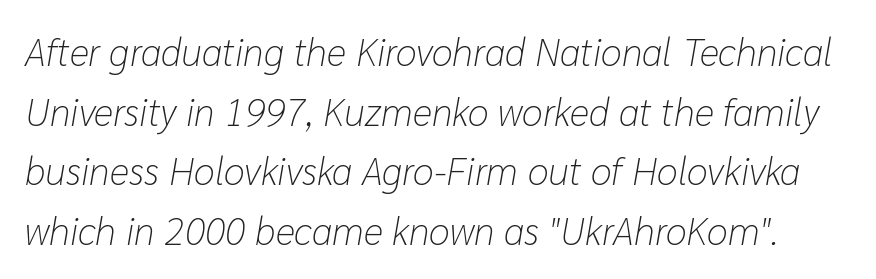
{"italic": "yes", "lean": "right", "slant_degrees": 10, "bold": "no", "weight": "light", "width": "normal", "stroke_contrast": "low", "x_height": "medium", "monospaced": "no", "underline": "no", "line_spacing": "normal", "line_spacing_ratio": 1.57, "letter_spacing": "normal", "letter_spacing_em": 0.0, "glyph_px": 38}
